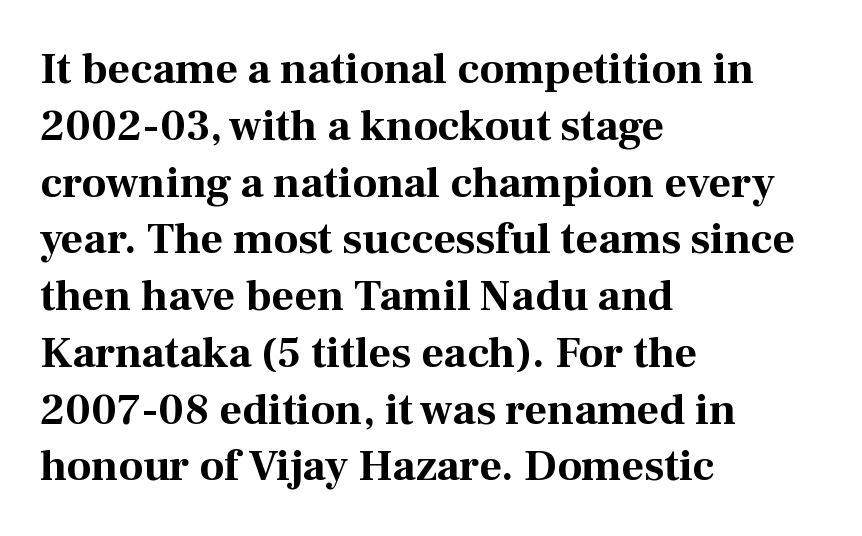
{"serif": "yes", "italic": "no", "bold": "yes", "weight": "bold", "width": "normal", "stroke_contrast": "medium", "x_height": "medium", "monospaced": "no", "underline": "no", "align": "left", "line_spacing": "normal", "line_spacing_ratio": 1.29, "letter_spacing": "normal", "letter_spacing_em": 0.0, "glyph_px": 44}
